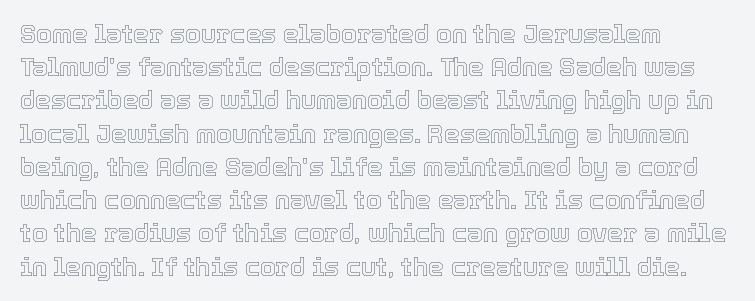
{"italic": "no", "underline": "no", "align": "left", "line_spacing": "normal", "line_spacing_ratio": 1.33, "letter_spacing": "normal", "letter_spacing_em": 0.0, "glyph_px": 25}
